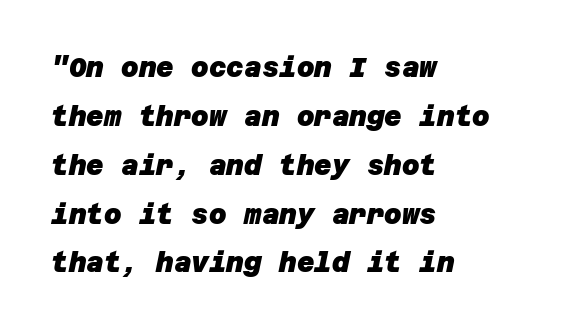
The image shows 27 px bold type; set left-aligned, line spacing 1.81x, normal letter spacing, not underlined.
